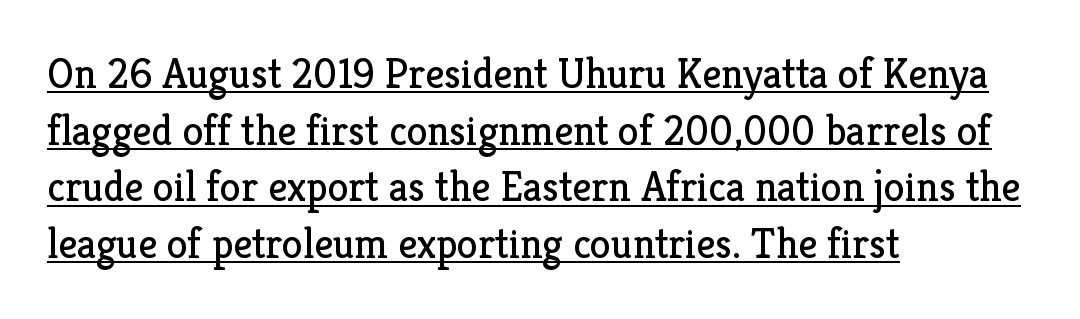
Notice how descenders clear the ascenders below comfortably — that's standard leading. The font's upright variant was chosen for this text. The rendering shows small feet on the letterforms — a serif design. Every word sits above its own underline. The tracking reads as untouched default to a designer's eye. Weight class: somewhere from thin through regular.
